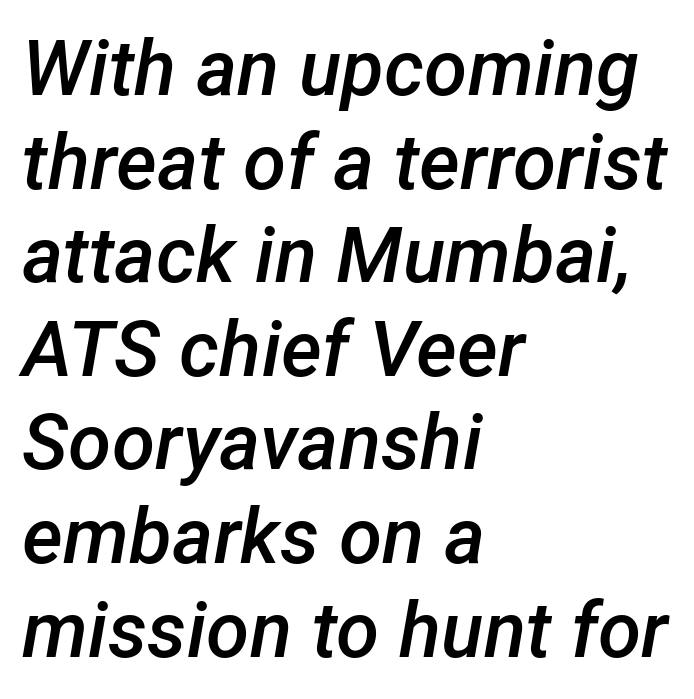
Q: Is the text bold? A: Semi-bold.
Q: Is the text italic (slanted)? A: Yes, it leans right by about 12 degrees.
Q: Is the text underlined? A: No.
Q: How is the paragraph aligned? A: Left-aligned.
Q: Is the spacing between letters normal or unusually wide? A: Normal.
Q: Width (condensed, normal, or wide)? A: Normal.
Q: Stroke contrast? A: Low.
Q: x-height? A: Medium.
Q: Monospaced? A: No.
